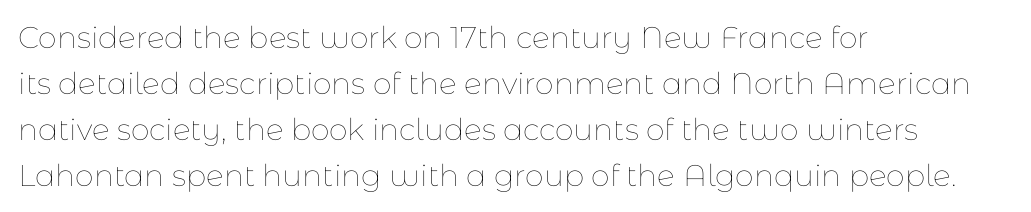
Q: Is the text bold? A: No.
Q: Is the text italic (slanted)? A: No, it is upright.
Q: Is the text underlined? A: No.
Q: How is the paragraph aligned? A: Left-aligned.
Q: Is the spacing between letters normal or unusually wide? A: Normal.
Q: Is the spacing between lines tight, normal or loose? A: Normal.
Q: Width (condensed, normal, or wide)? A: Normal.
Q: Stroke contrast? A: Low.
Q: x-height? A: Medium.
Q: Monospaced? A: No.
